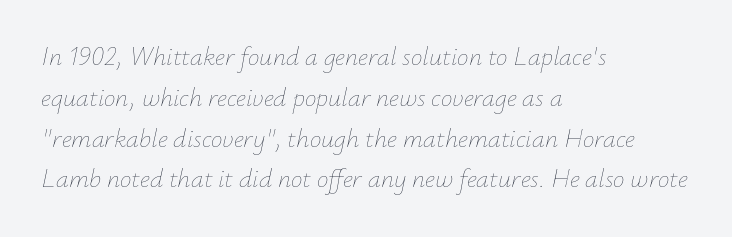
The image shows 26 px text type, italic (leaning right); set left-aligned, normal line spacing (1.57x), normal letter spacing, not underlined.
